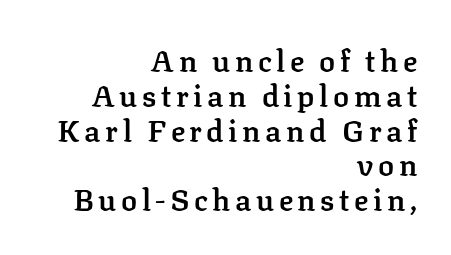
{"serif": "yes", "italic": "no", "bold": "semi", "weight": "semibold", "width": "normal", "stroke_contrast": "low", "x_height": "medium", "monospaced": "no", "underline": "no", "align": "right", "line_spacing_ratio": 1.16, "glyph_px": 30}
